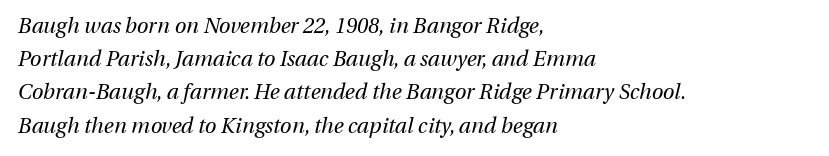
Rendered with sloped, italic letterforms. The gap between lines stays unmarked. Caption: multi-line text, flush left, ragged right. No extra tracking has been applied to these lines. Honestly, the row spacing looks completely unremarkable.
